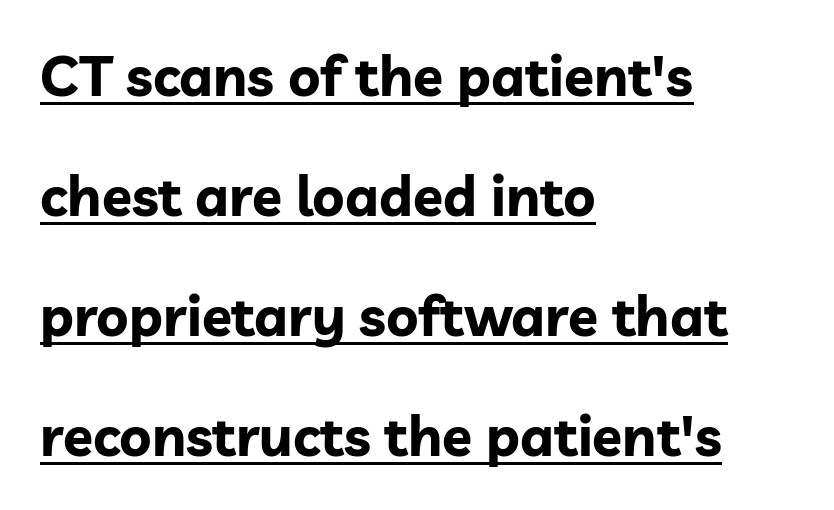
The setting favours the left margin, as ordinary paragraphs usually do. The passage shown is typeset with a sans-serif family. The letters advance in unequal steps, a hallmark of proportional type. Tracking here is standard; glyphs follow each other at the usual distance. One glance says open: line gaps are wider than usual. Students, observe the line beneath the letters — that is underlining.
